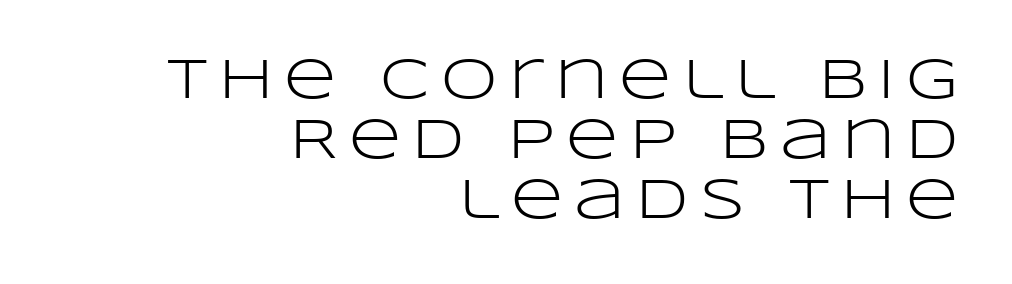
{"serif": "no", "italic": "no", "bold": "no", "weight": "light", "width": "wide", "stroke_contrast": "low", "x_height": "large", "monospaced": "no", "underline": "no", "align": "right", "line_spacing": "tight", "line_spacing_ratio": 1.05, "letter_spacing": "wide", "letter_spacing_em": 0.2, "glyph_px": 57}
